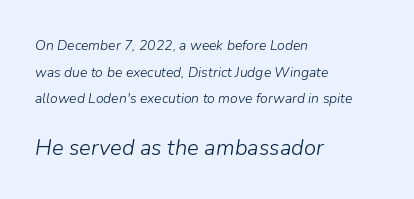
Q: Is the text bold? A: No.
Q: Is the text italic (slanted)? A: Yes, it leans right by about 9 degrees.
Q: Is the text underlined? A: No.
Q: How is the paragraph aligned? A: Left-aligned.
Q: Is the spacing between letters normal or unusually wide? A: Normal.
Q: Is the spacing between lines tight, normal or loose? A: Loose.
Q: Which block of text is set in a larger size, the first (top) or the second (bottom)? A: The second (bottom) one.
